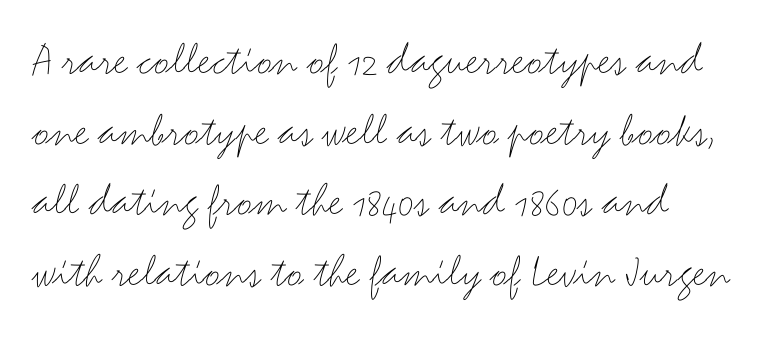
{"serif": "no", "bold": "no", "weight": "thin", "width": "wide", "stroke_contrast": "medium", "x_height": "small", "monospaced": "no", "underline": "no", "line_spacing": "normal", "line_spacing_ratio": 1.47, "letter_spacing": "normal", "letter_spacing_em": 0.0, "glyph_px": 48}
